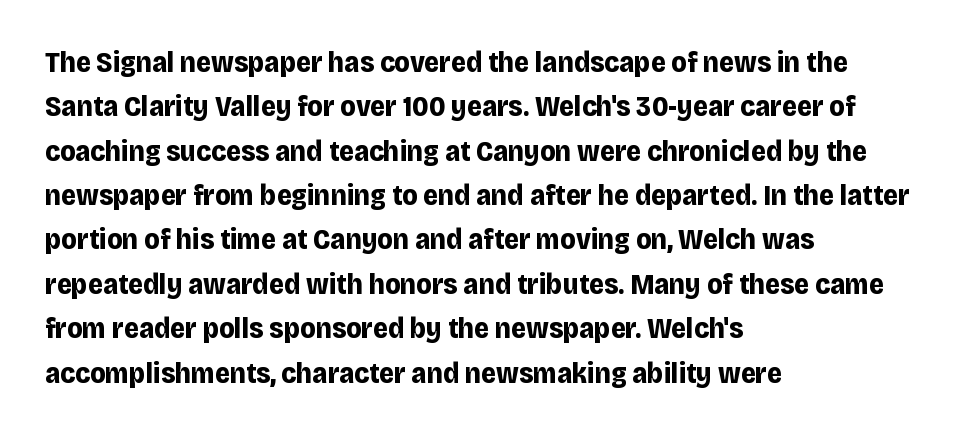
The image shows 29 px bold sans-serif type, upright; set left-aligned, normal line spacing (1.53x), normal letter spacing, not underlined; low stroke contrast and a large x-height.
